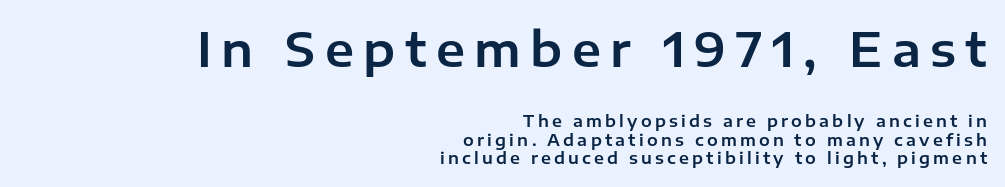
Q: Is the text italic (slanted)? A: No, it is upright.
Q: Is the typeface a serif or a sans-serif typeface? A: Sans-serif.
Q: Is the text underlined? A: No.
Q: How is the paragraph aligned? A: Right-aligned.
Q: Is the spacing between letters normal or unusually wide? A: Unusually wide.
Q: Which block of text is set in a larger size, the first (top) or the second (bottom)? A: The first (top) one.
Q: Width (condensed, normal, or wide)? A: Normal.
Q: Stroke contrast? A: Low.
Q: x-height? A: Medium.
Q: Monospaced? A: No.
